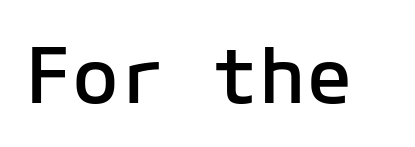
The image shows 78 px semibold sans-serif type, upright, monospaced; set normal letter spacing, not underlined; low stroke contrast and a medium x-height.
